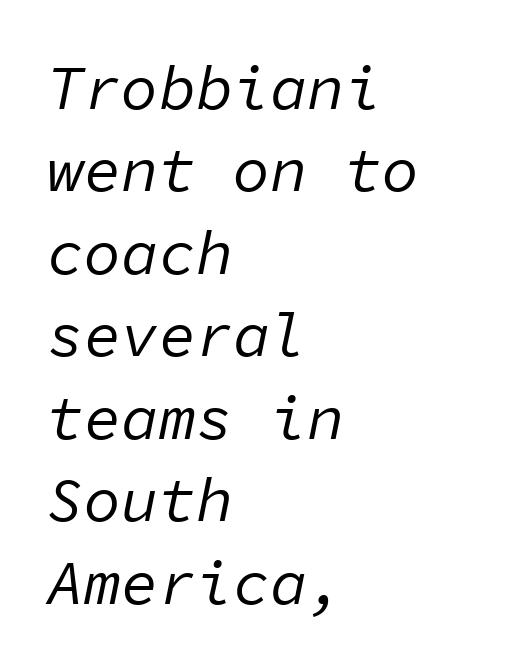
The image shows 62 px regular-weight type, italic (leaning right), monospaced; set left-aligned, normal line spacing (1.33x), normal letter spacing, not underlined; low stroke contrast and a medium x-height.
